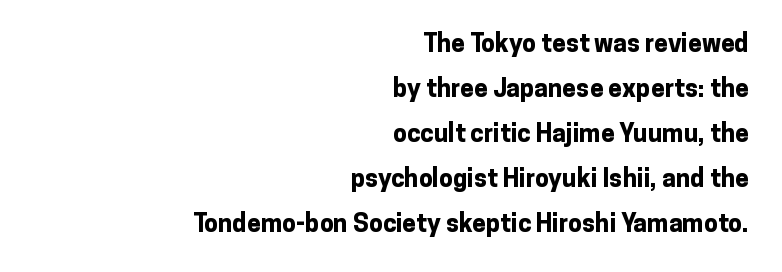
The image shows 25 px bold type, upright; set right-aligned, line spacing 1.8x, normal letter spacing, not underlined.
